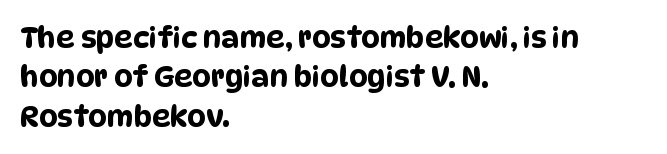
The image shows 29 px condensed sans-serif type; set left-aligned, normal line spacing (1.36x), normal letter spacing, not underlined; low stroke contrast and a large x-height.
